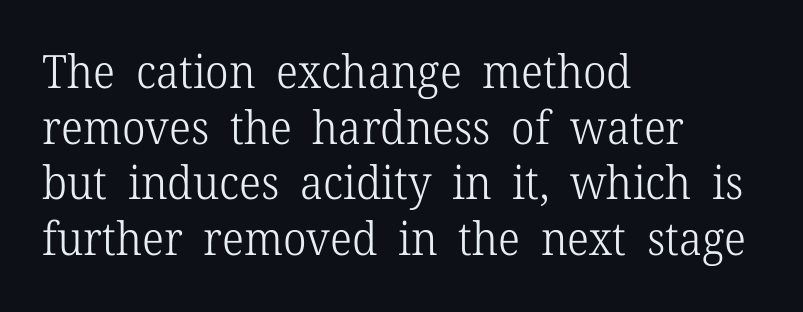
{"serif": "yes", "italic": "no", "bold": "no", "weight": "light", "width": "normal", "stroke_contrast": "low", "x_height": "medium", "monospaced": "no", "underline": "no", "align": "left", "line_spacing_ratio": 1.21, "letter_spacing": "normal", "letter_spacing_em": 0.0, "glyph_px": 46}
